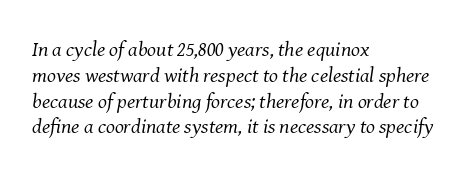
{"italic": "yes", "lean": "right", "slant_degrees": 8, "bold": "no", "underline": "no", "align": "left", "line_spacing_ratio": 1.23, "letter_spacing": "normal", "letter_spacing_em": 0.0, "glyph_px": 21}
